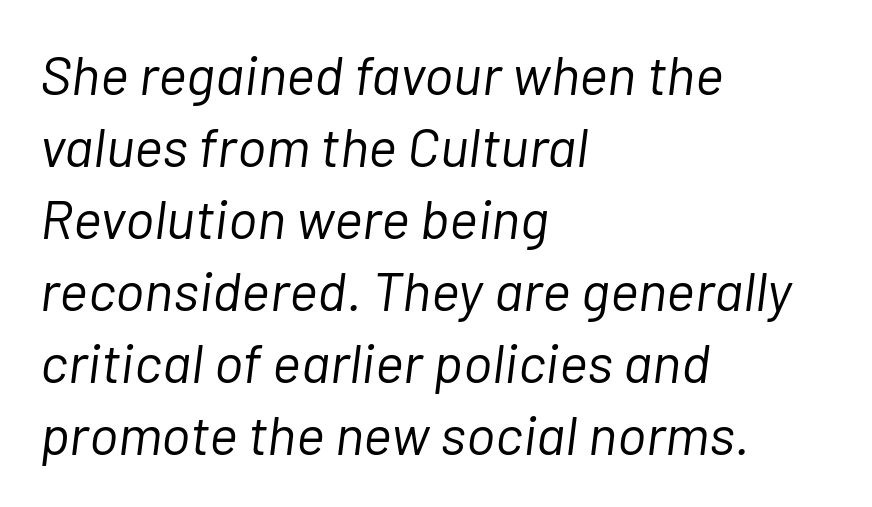
{"italic": "yes", "lean": "right", "slant_degrees": 7, "bold": "no", "weight": "light", "width": "normal", "stroke_contrast": "low", "x_height": "medium", "monospaced": "no", "underline": "no", "align": "left", "line_spacing": "normal", "line_spacing_ratio": 1.31, "letter_spacing": "normal", "letter_spacing_em": 0.0, "glyph_px": 55}
